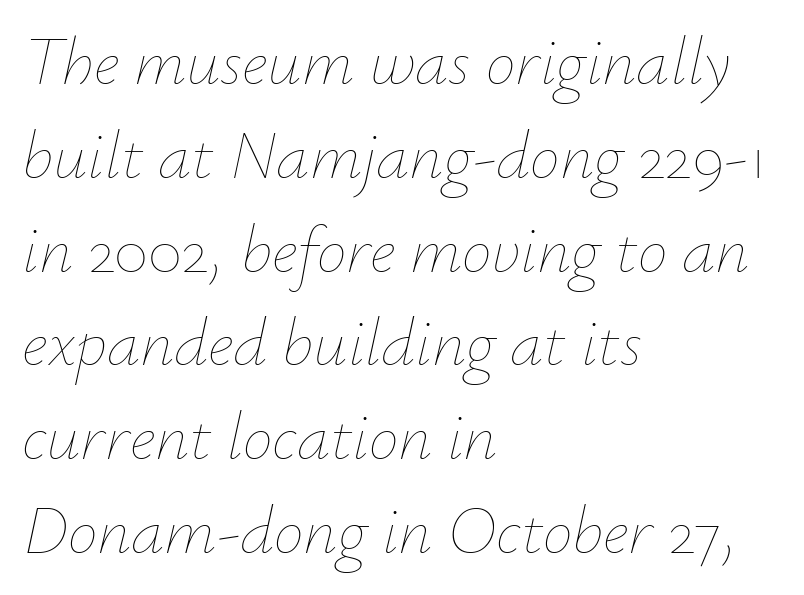
If you drew a line through each stem, it would be angled. Students, note that the glyphs here touch the page at normal intervals. Character widths vary here, with narrow letters taking less room than wide ones. The typeface has the unassuming heft of standard copy or less. Which margin do the lines hug? The left one — the right edge is uneven.
